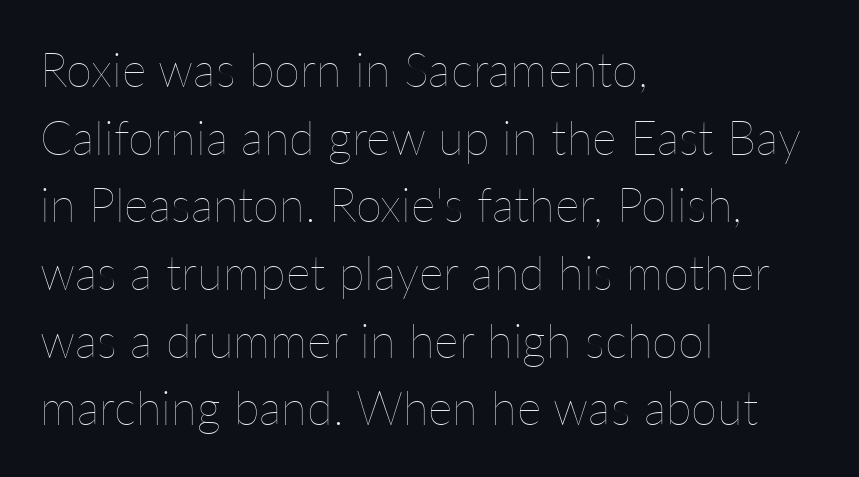
The image shows 47 px thin type, upright; set left-aligned, normal line spacing (1.44x), normal letter spacing, not underlined; low stroke contrast and a medium x-height.
